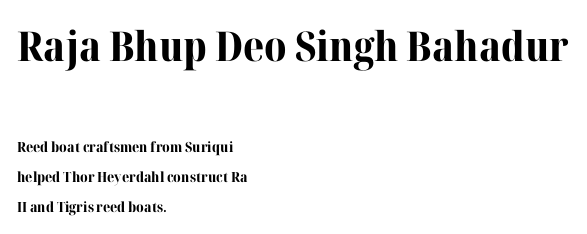
{"serif": "yes", "italic": "no", "bold": "yes", "weight": "bold", "width": "normal", "stroke_contrast": "high", "x_height": "medium", "monospaced": "no", "underline": "no", "align": "left", "line_spacing": "loose", "line_spacing_ratio": 2.13, "letter_spacing": "normal", "letter_spacing_em": 0.0, "larger_block": "first", "size_ratio": 2.93, "glyph_px": 41}
